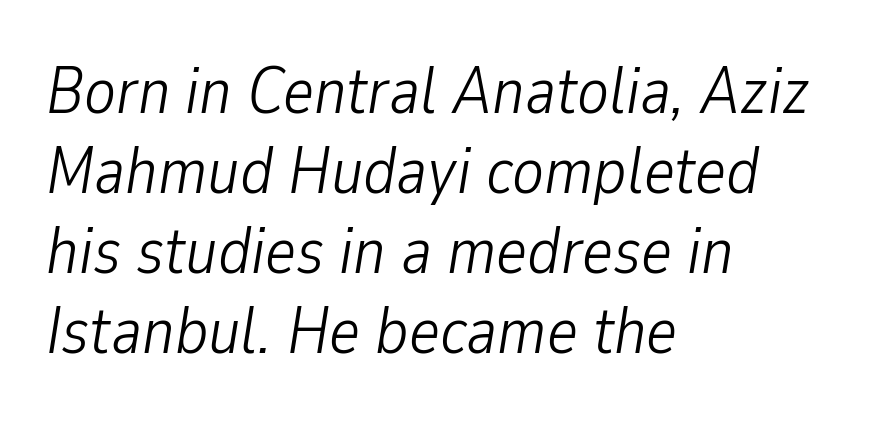
Q: Is the text bold? A: No.
Q: Is the text italic (slanted)? A: Yes, it leans right by about 9 degrees.
Q: Is the text underlined? A: No.
Q: How is the paragraph aligned? A: Left-aligned.
Q: Is the spacing between letters normal or unusually wide? A: Normal.
Q: Width (condensed, normal, or wide)? A: Condensed.
Q: Stroke contrast? A: Low.
Q: x-height? A: Medium.
Q: Monospaced? A: No.
